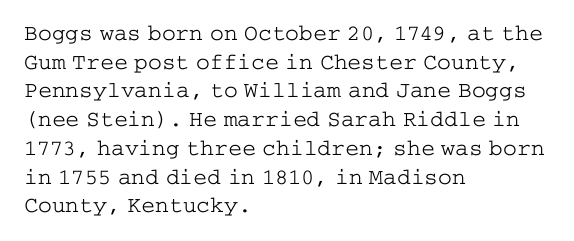
The lines sit at an ordinary, default distance from one another. The text block is weighted toward the left margin, trailing off unevenly rightward. Tracking value appears to be zero — textbook default spacing. Has an underline been added? It has not. Stroke mass is kept to a normal reading level or below.
